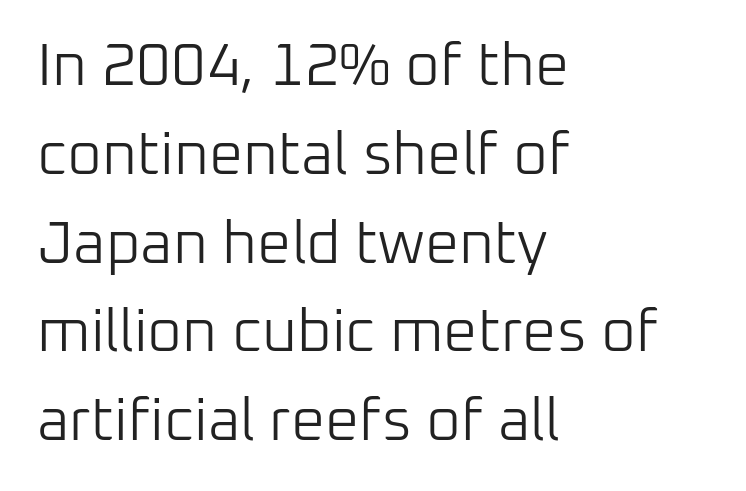
{"serif": "no", "italic": "no", "bold": "no", "weight": "light", "width": "normal", "stroke_contrast": "low", "x_height": "medium", "monospaced": "no", "underline": "no", "align": "left", "line_spacing": "normal", "line_spacing_ratio": 1.48, "letter_spacing": "normal", "letter_spacing_em": 0.0, "glyph_px": 60}
